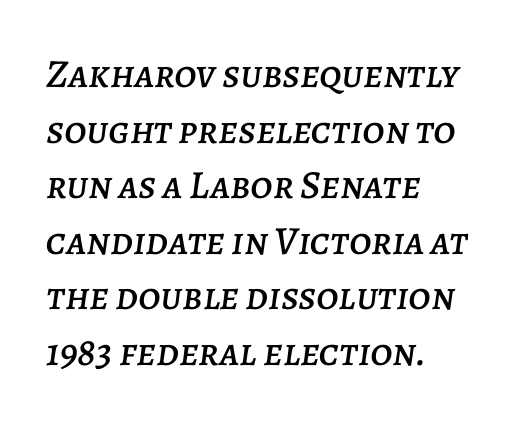
Left-aligned paragraph, ragged on the right. The passage shown is typed in a proportional face where columns would drift. A normal amount of white space separates one row of letters from the next. Tall strokes in this sample are angled rather than plumb. Bare-footed words on every line.
